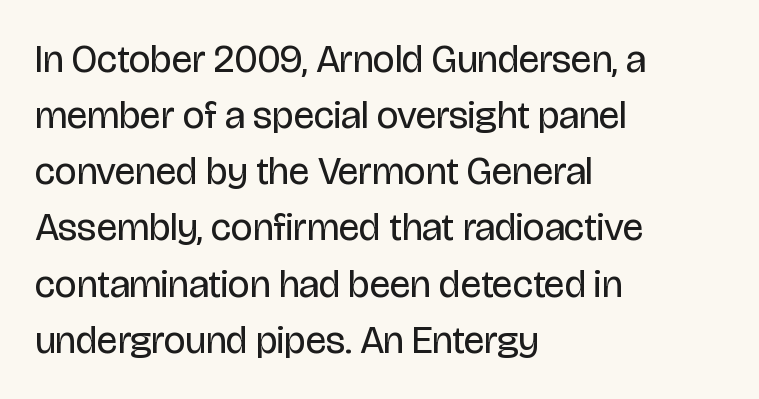
{"serif": "no", "italic": "no", "bold": "no", "weight": "regular", "width": "condensed", "stroke_contrast": "low", "x_height": "large", "monospaced": "no", "underline": "no", "align": "left", "line_spacing": "normal", "line_spacing_ratio": 1.44, "letter_spacing": "normal", "letter_spacing_em": 0.0, "glyph_px": 39}
